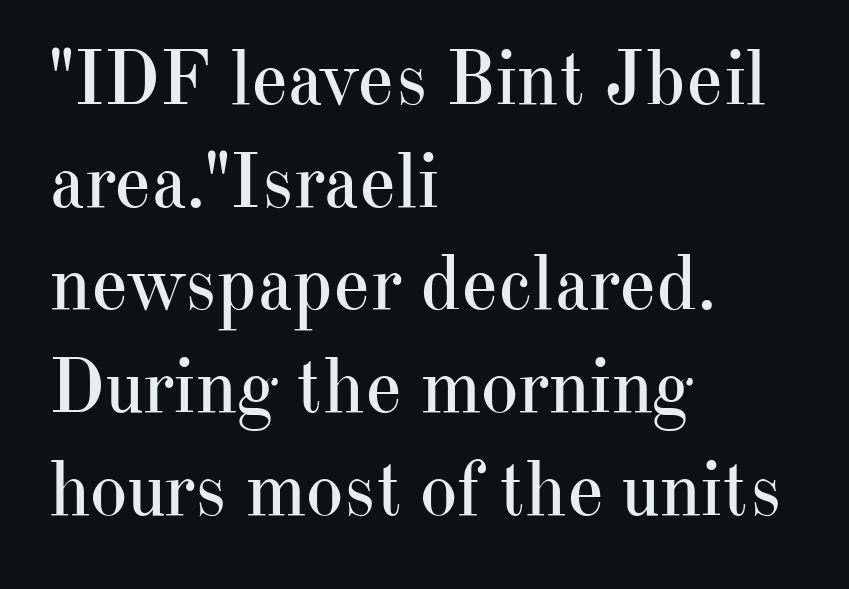
Heaviness? Minimal to ordinary, like unemphasized prose. This rendering leaves character spacing at its baseline value. A clean baseline with only descenders dipping below it. These lines are rendered in a variable-pitch font.
